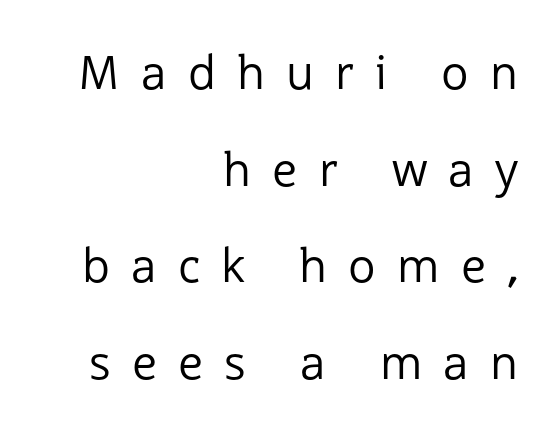
The image shows 46 px regular-weight sans-serif type, upright; set right-aligned, loose line spacing (2.1x), unusually wide letter spacing (+0.46 em), not underlined; low stroke contrast and a medium x-height.
